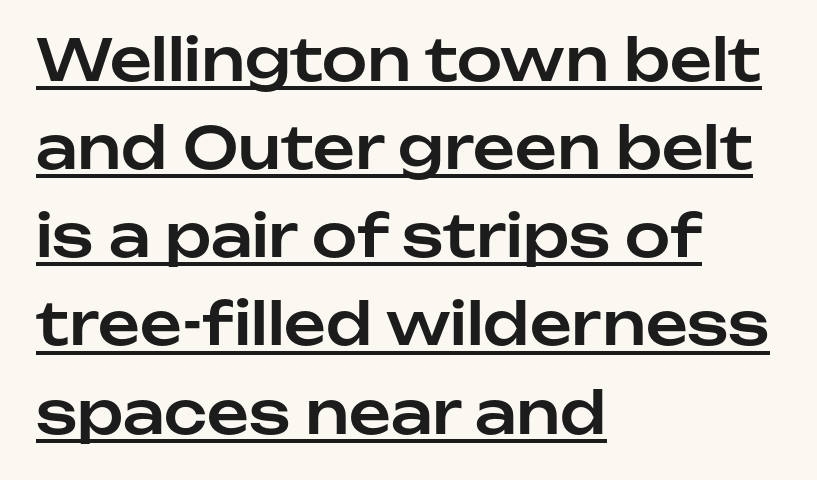
{"serif": "no", "italic": "no", "width": "normal", "stroke_contrast": "low", "x_height": "medium", "monospaced": "no", "underline": "yes", "align": "left", "line_spacing": "normal", "line_spacing_ratio": 1.52, "letter_spacing": "normal", "letter_spacing_em": 0.0, "glyph_px": 58}
